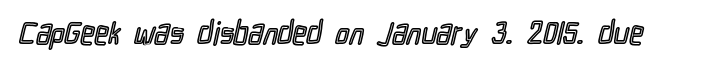
The image shows 31 px condensed type; set normal letter spacing, not underlined; a medium x-height.
